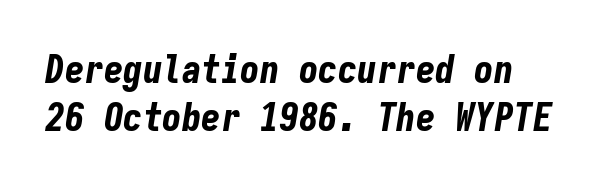
The font is running at its bold setting. Yep, that's italic — everything's leaning. Letter spacing: default. Descenders are the only things crossing below the line. Note the uniform advance width — an 'i' takes as much space as an 'm'.
